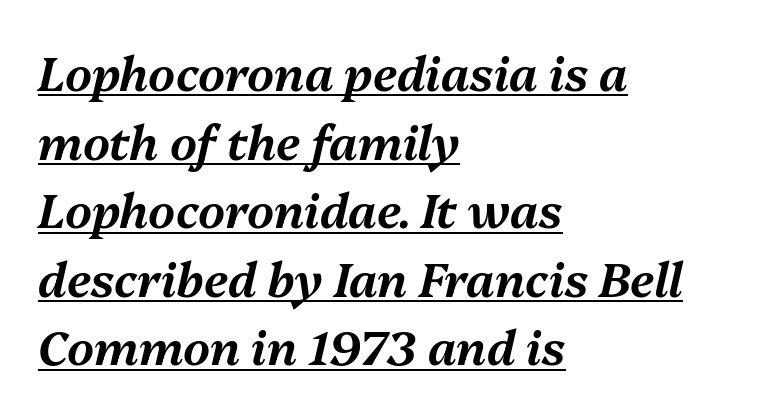
This sample has the flowing, uneven cadence of proportional lettering. The ragged edge is on the right, which tells us the setting is flush left. This rendering leaves character spacing at its baseline value. Each line of the rendering has a horizontal stroke beneath the glyphs.
